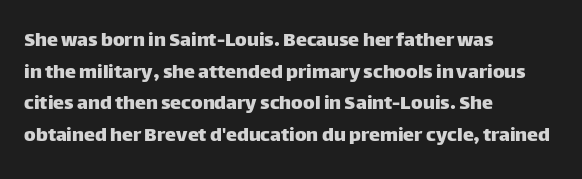
Q: Is the text italic (slanted)? A: No, it is upright.
Q: Is the text underlined? A: No.
Q: How is the paragraph aligned? A: Left-aligned.
Q: Is the spacing between letters normal or unusually wide? A: Normal.
Q: Is the spacing between lines tight, normal or loose? A: Normal.
